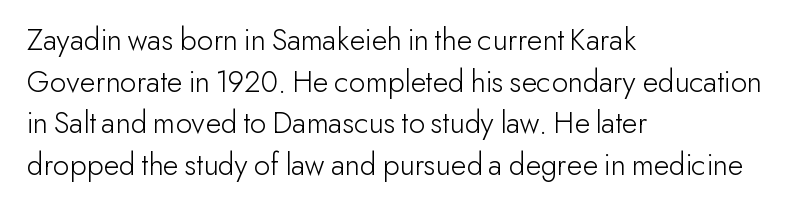
Q: Is the text bold? A: No.
Q: Is the text italic (slanted)? A: No, it is upright.
Q: Is the typeface a serif or a sans-serif typeface? A: Sans-serif.
Q: Is the text underlined? A: No.
Q: How is the paragraph aligned? A: Left-aligned.
Q: Is the spacing between letters normal or unusually wide? A: Normal.
Q: Is the spacing between lines tight, normal or loose? A: Normal.
Q: Width (condensed, normal, or wide)? A: Normal.
Q: Stroke contrast? A: Low.
Q: x-height? A: Small.
Q: Monospaced? A: No.
